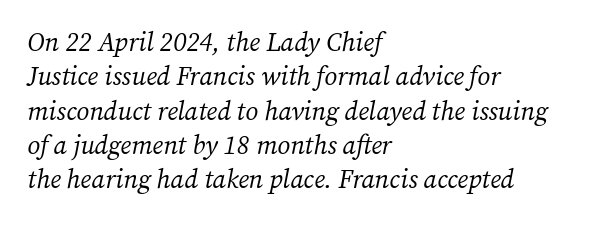
{"italic": "yes", "lean": "right", "slant_degrees": 12, "bold": "no", "underline": "no", "align": "left", "line_spacing": "normal", "line_spacing_ratio": 1.32, "letter_spacing": "normal", "letter_spacing_em": 0.0, "glyph_px": 26}
